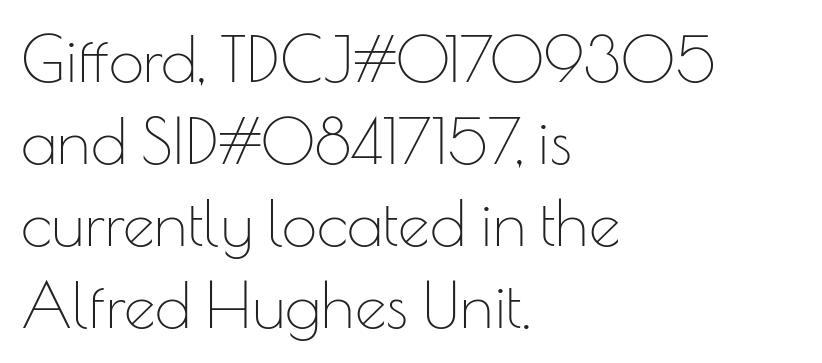
Unbolded letterforms with no extra heft. Here the designer chose a conventional face with non-uniform glyph widths. The rag falls on the right side of this text block. The passage shown is not underscored anywhere. Every character sits straight up, as roman type does.
